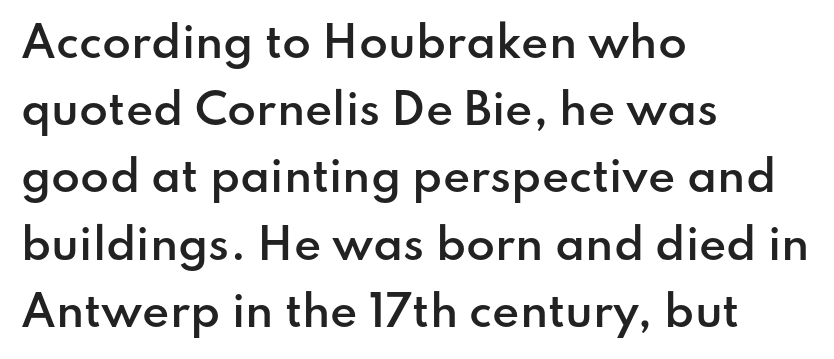
The designer left line spacing at the default. The passage shown is typed in a proportional face where columns would drift. The paragraph has a hard left edge and a soft right edge. Check where the strokes stop: nothing finishes them off — pure sans. Honestly, there is no underline to notice here at all. Italic? Not at all — the glyphs are vertical.
